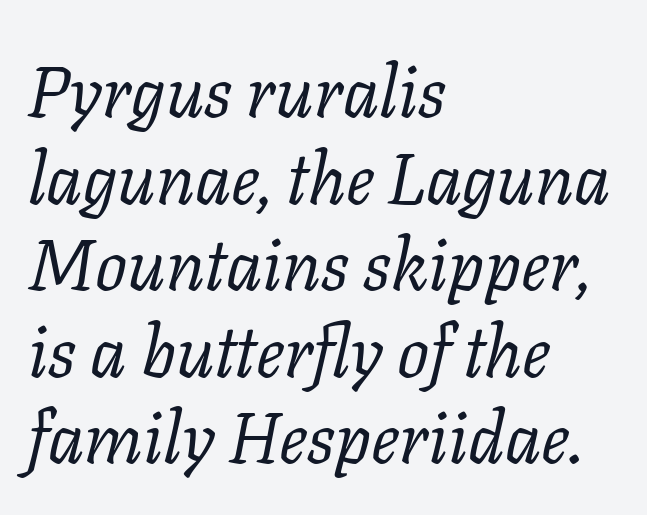
{"serif": "yes", "italic": "yes", "lean": "right", "slant_degrees": 11, "bold": "no", "weight": "regular", "width": "normal", "stroke_contrast": "low", "x_height": "medium", "monospaced": "no", "underline": "no", "align": "left", "line_spacing_ratio": 1.22, "letter_spacing": "normal", "letter_spacing_em": 0.0, "glyph_px": 71}
